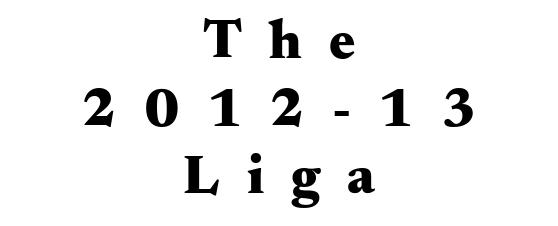
The image shows 55 px heavy, wide serif type, upright; set centered, line spacing 1.23x, unusually wide letter spacing (+0.49 em), not underlined; medium stroke contrast and a small x-height.
